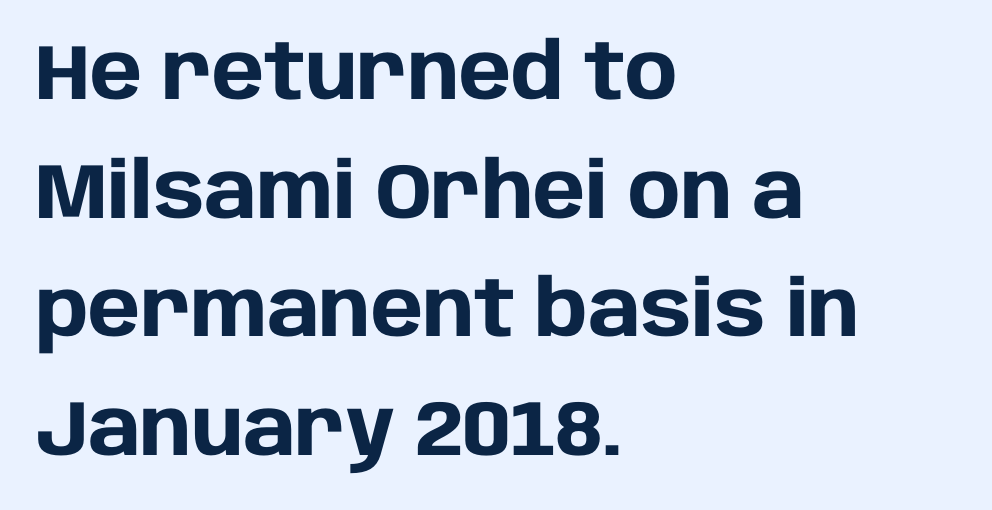
The image shows 78 px heavy sans-serif type, upright; set left-aligned, normal line spacing (1.52x), normal letter spacing, not underlined; low stroke contrast and a large x-height.
